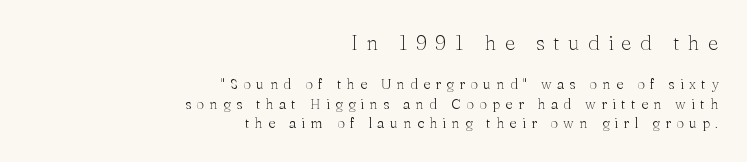
Loose tracking; the words dissolve into strings of separated letters. Beneath every word, the page is bare. Right-aligned paragraph, ragged on the left. The typography opts for an upright posture over an oblique one.
